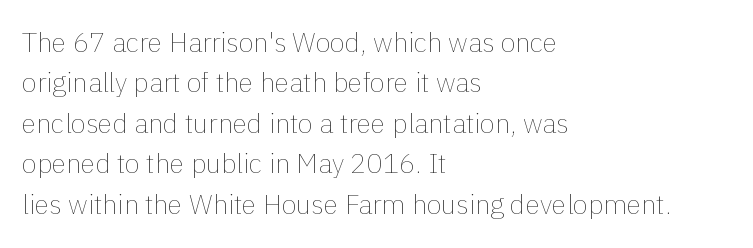
Q: Is the text bold? A: No.
Q: Is the text italic (slanted)? A: No, it is upright.
Q: Is the text underlined? A: No.
Q: How is the paragraph aligned? A: Left-aligned.
Q: Is the spacing between letters normal or unusually wide? A: Normal.
Q: Is the spacing between lines tight, normal or loose? A: Normal.
